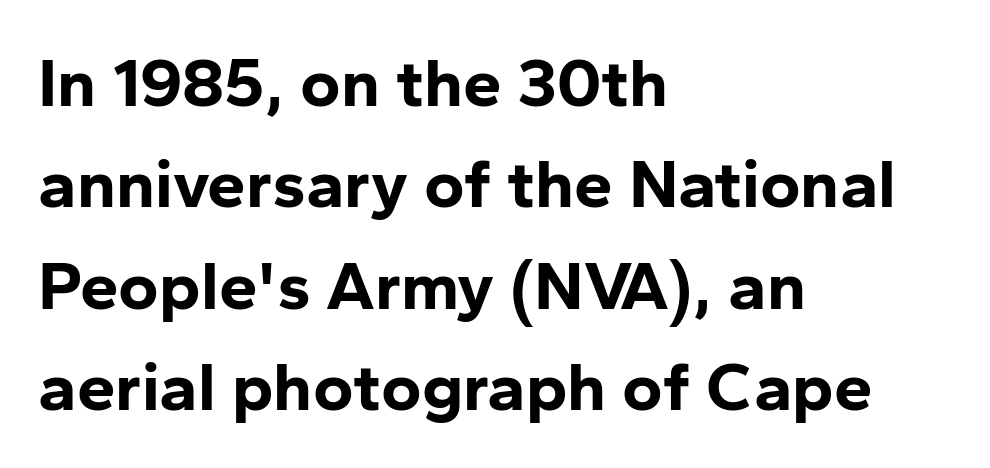
{"serif": "no", "italic": "no", "bold": "yes", "weight": "bold", "width": "normal", "stroke_contrast": "low", "x_height": "medium", "monospaced": "no", "underline": "no", "align": "left", "line_spacing": "normal", "line_spacing_ratio": 1.47, "letter_spacing": "normal", "letter_spacing_em": 0.0, "glyph_px": 69}
